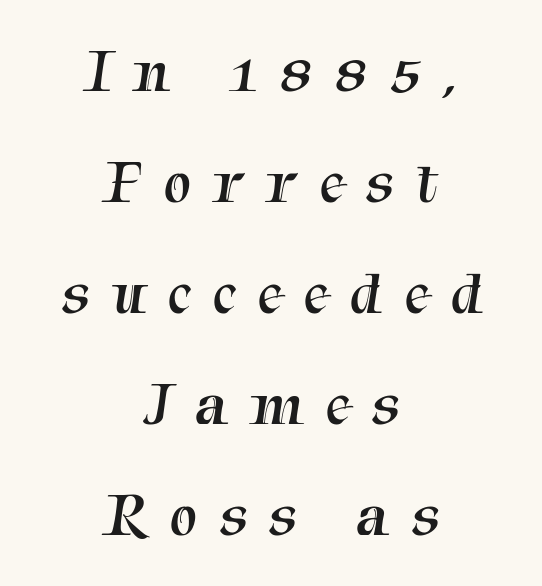
Q: Is the text bold? A: No.
Q: Is the typeface a serif or a sans-serif typeface? A: Serif.
Q: Is the text underlined? A: No.
Q: How is the paragraph aligned? A: Centered.
Q: Is the spacing between letters normal or unusually wide? A: Unusually wide.
Q: Width (condensed, normal, or wide)? A: Normal.
Q: Stroke contrast? A: Medium.
Q: x-height? A: Medium.
Q: Monospaced? A: No.
